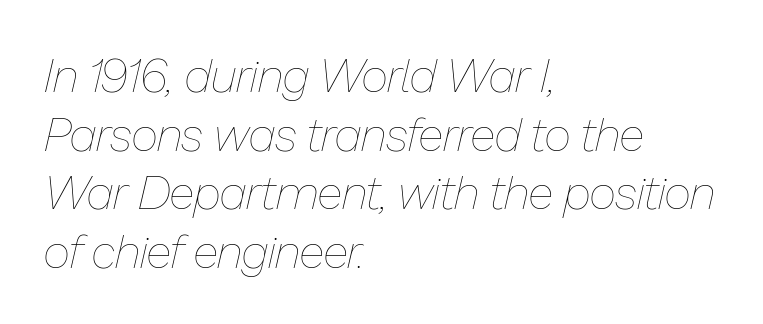
{"italic": "yes", "lean": "right", "slant_degrees": 13, "bold": "no", "weight": "thin", "width": "normal", "stroke_contrast": "low", "x_height": "medium", "monospaced": "no", "underline": "no", "align": "left", "line_spacing": "normal", "line_spacing_ratio": 1.25, "letter_spacing": "normal", "letter_spacing_em": 0.0, "glyph_px": 47}
